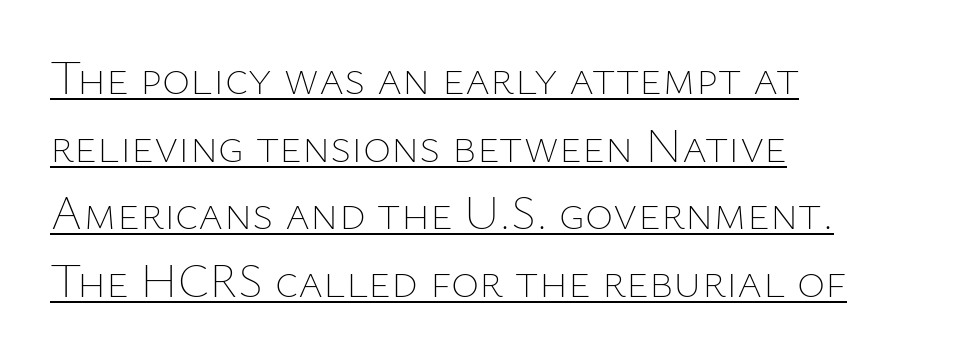
{"italic": "no", "bold": "no", "weight": "thin", "width": "normal", "stroke_contrast": "low", "x_height": "medium", "monospaced": "no", "underline": "yes", "align": "left", "line_spacing": "normal", "line_spacing_ratio": 1.41, "letter_spacing": "normal", "letter_spacing_em": 0.0, "glyph_px": 48}
